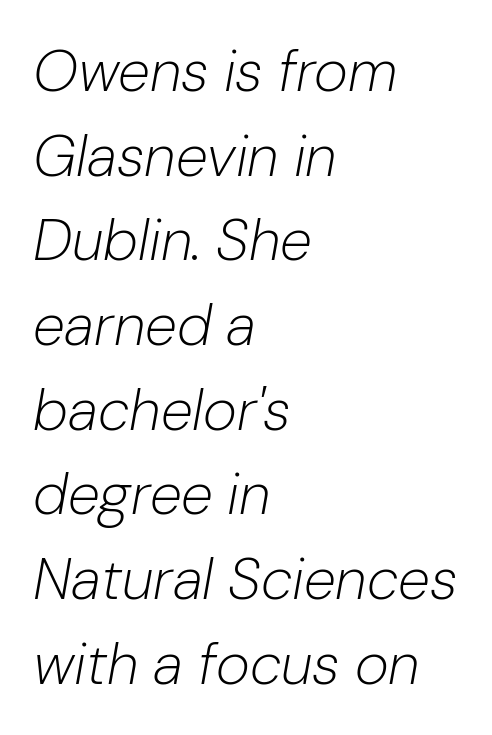
Q: Is the text bold? A: No.
Q: Is the text italic (slanted)? A: Yes, it leans right by about 10 degrees.
Q: Is the text underlined? A: No.
Q: How is the paragraph aligned? A: Left-aligned.
Q: Is the spacing between letters normal or unusually wide? A: Normal.
Q: Is the spacing between lines tight, normal or loose? A: Normal.
Q: Width (condensed, normal, or wide)? A: Normal.
Q: Stroke contrast? A: Low.
Q: x-height? A: Medium.
Q: Monospaced? A: No.
